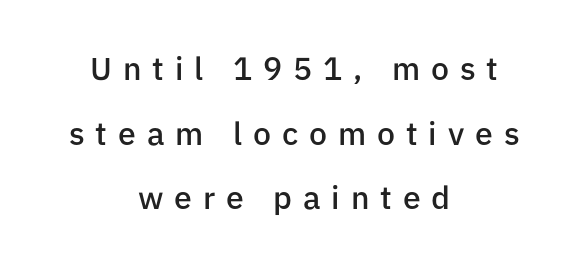
Moderately thickened strokes mark this as semibold type. Underline: absent. Unlike italic type, these characters show no tilt at all. The type is letterspaced generously, with wide tracking.
